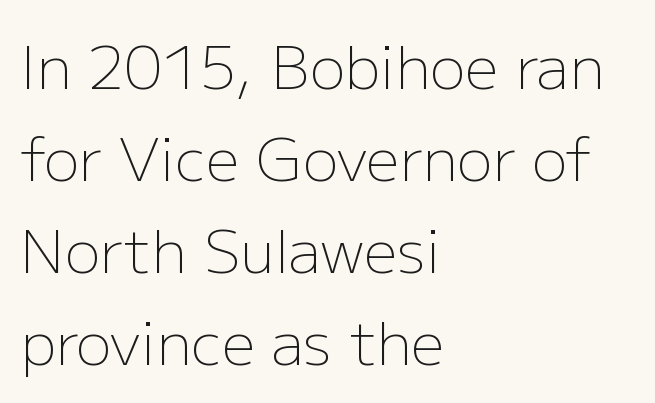
{"serif": "no", "italic": "no", "bold": "no", "weight": "light", "width": "normal", "stroke_contrast": "low", "x_height": "medium", "monospaced": "no", "underline": "no", "align": "left", "line_spacing": "normal", "line_spacing_ratio": 1.56, "letter_spacing": "normal", "letter_spacing_em": 0.0, "glyph_px": 59}
